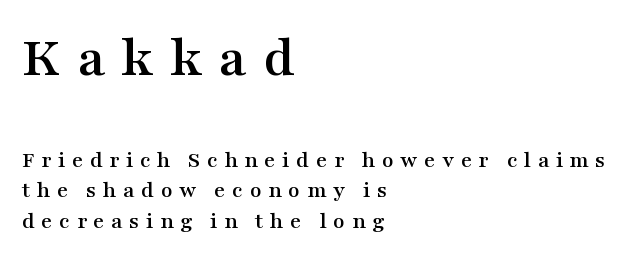
{"serif": "yes", "italic": "no", "width": "wide", "stroke_contrast": "medium", "x_height": "medium", "monospaced": "no", "underline": "no", "align": "left", "line_spacing": "normal", "line_spacing_ratio": 1.28, "letter_spacing": "wide", "letter_spacing_em": 0.27, "larger_block": "first", "size_ratio": 2.46, "glyph_px": 59}
